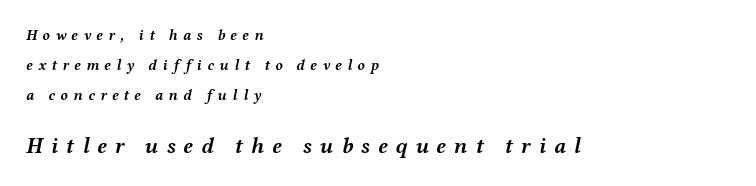
The image shows 22 px bold type, italic (leaning right); set left-aligned, loose line spacing (1.99x), unusually wide letter spacing (+0.37 em), not underlined; the second (bottom) block is 1.47x larger.
